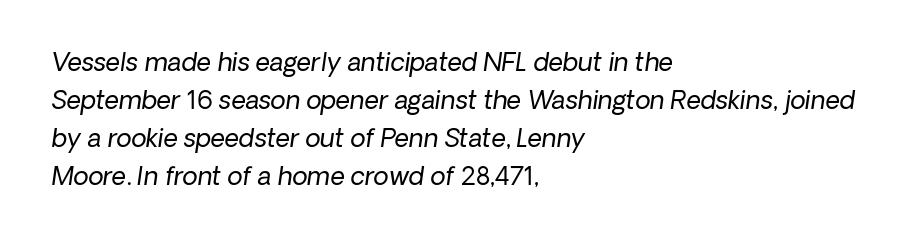
{"bold": "no", "underline": "no", "align": "left", "line_spacing": "normal", "line_spacing_ratio": 1.52, "letter_spacing": "normal", "letter_spacing_em": 0.0, "glyph_px": 25}
